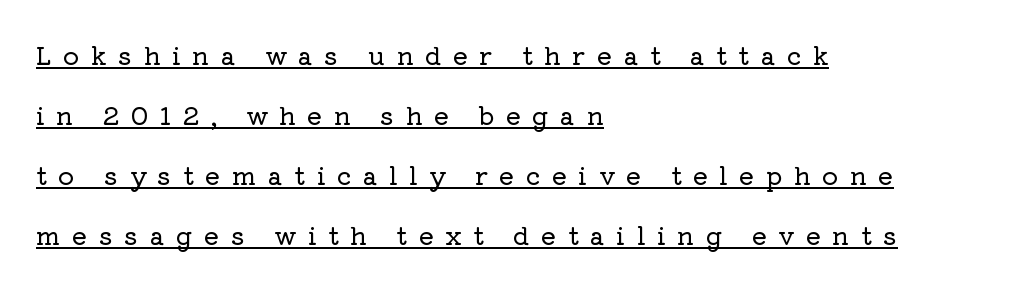
A typesetter would mark this as roman, not italic. Vertical spacing — loose. A classic flush-left, rag-right setting is used for this passage. The words here are underlined. Inter-character spacing is expanded well beyond the font's built-in metrics.
